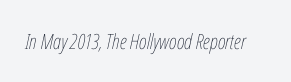
Each word holds together tightly as a unit, with standard inter-letter gaps. Style check: oblique. Lines of text with bare space underneath. Heaviness? Minimal to ordinary, like unemphasized prose.
